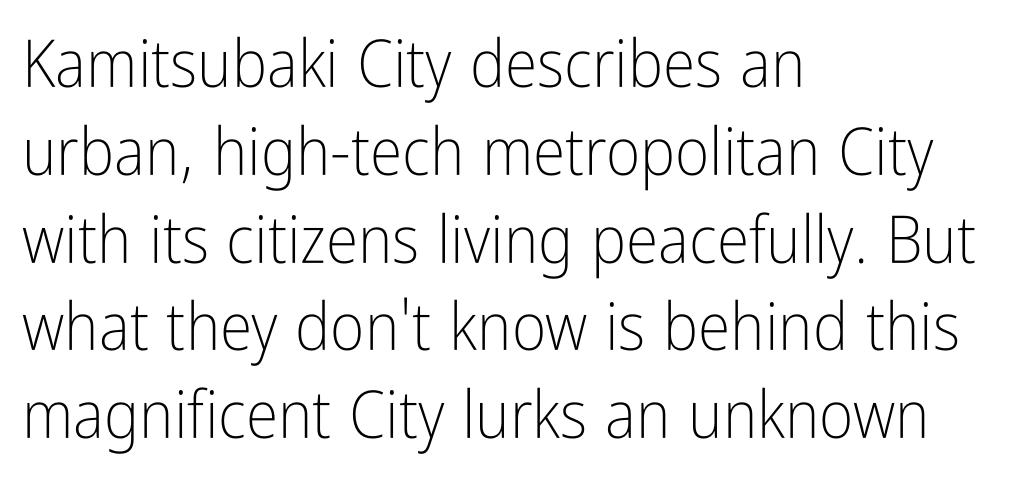
The image shows 66 px light, condensed sans-serif type, upright; set left-aligned, normal line spacing (1.33x), normal letter spacing, not underlined; low stroke contrast and a medium x-height.
